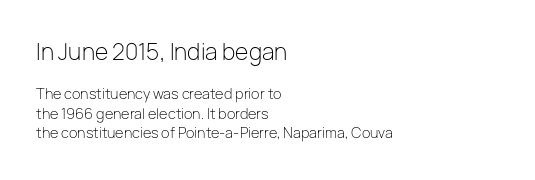
{"italic": "no", "bold": "no", "underline": "no", "align": "left", "line_spacing": "normal", "line_spacing_ratio": 1.39, "letter_spacing": "normal", "letter_spacing_em": 0.0, "larger_block": "first", "size_ratio": 1.57, "glyph_px": 22}
